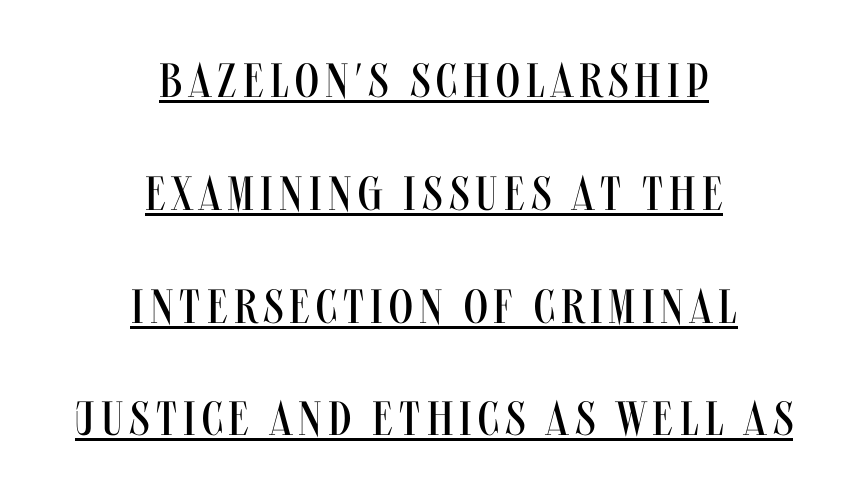
Each new line begins a long way beneath the previous one. Is there any slant? The stems are plumb. The characters display no serif detailing; their extremities are plain. Looks like someone drew a line under every word here. Stems and bowls with no extra thickness — not bold. You could not count columns in this text — the font is proportionally spaced.
